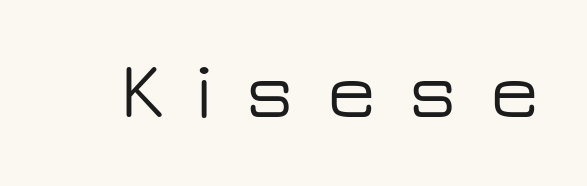
The image shows 80 px wide sans-serif type, upright; set unusually wide letter spacing (+0.42 em), not underlined; low stroke contrast and a medium x-height.
